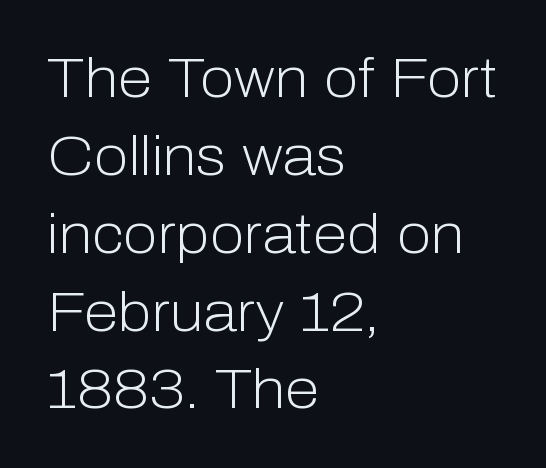
Q: Is the text bold? A: No.
Q: Is the text italic (slanted)? A: No, it is upright.
Q: Is the typeface a serif or a sans-serif typeface? A: Sans-serif.
Q: Is the text underlined? A: No.
Q: How is the paragraph aligned? A: Left-aligned.
Q: Is the spacing between letters normal or unusually wide? A: Normal.
Q: Is the spacing between lines tight, normal or loose? A: Normal.
Q: Width (condensed, normal, or wide)? A: Normal.
Q: Stroke contrast? A: Low.
Q: x-height? A: Medium.
Q: Monospaced? A: No.
